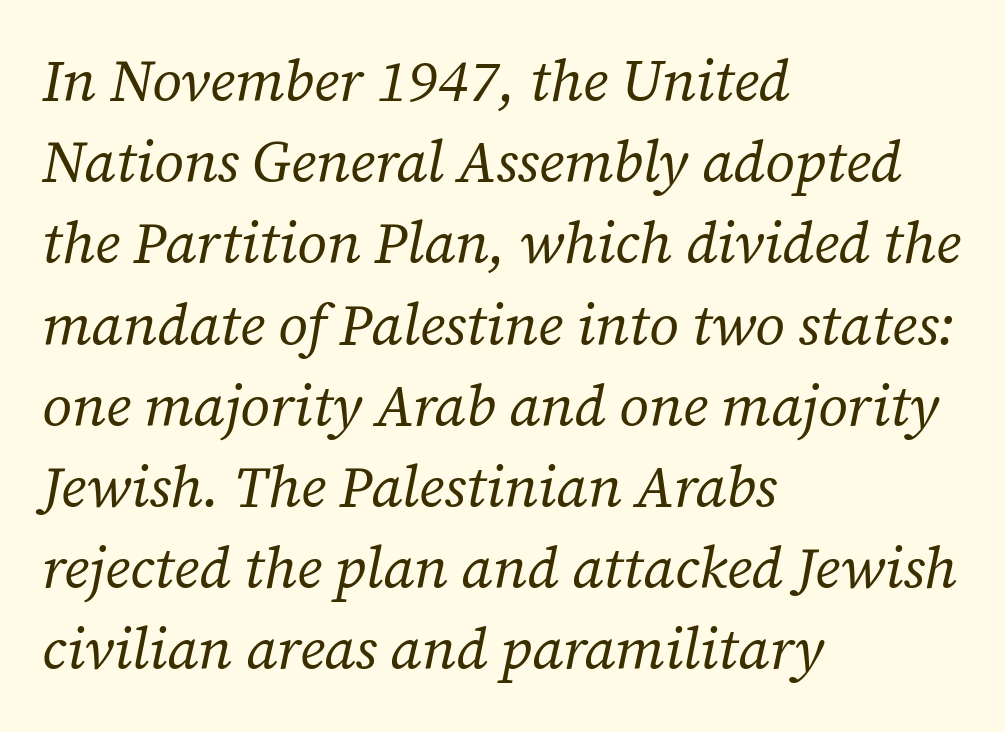
{"serif": "yes", "italic": "yes", "lean": "right", "slant_degrees": 12, "bold": "no", "weight": "regular", "width": "normal", "stroke_contrast": "low", "x_height": "medium", "monospaced": "no", "underline": "no", "align": "left", "line_spacing": "normal", "line_spacing_ratio": 1.4, "letter_spacing": "normal", "letter_spacing_em": 0.0, "glyph_px": 58}
